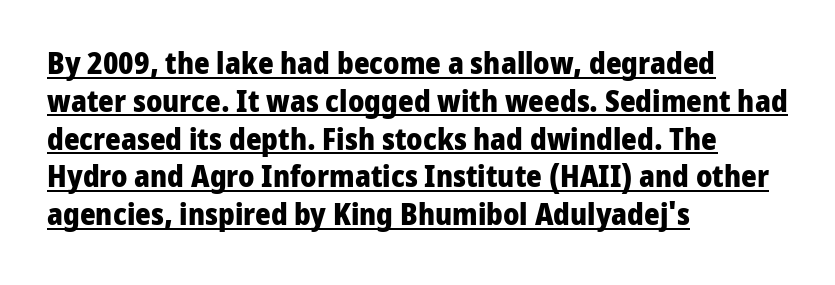
The image shows 30 px heavy sans-serif type, upright; set left-aligned, normal line spacing (1.26x), normal letter spacing, underlined; low stroke contrast and a medium x-height.
